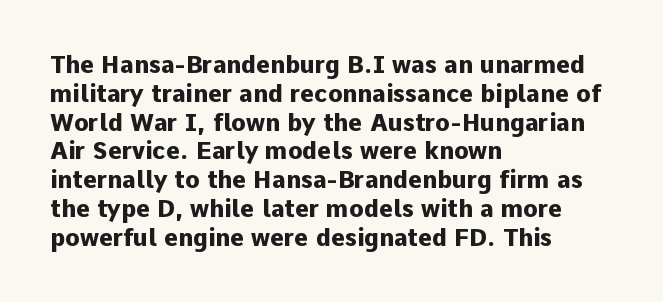
{"italic": "no", "bold": "yes", "underline": "no", "align": "left", "line_spacing_ratio": 1.2, "letter_spacing": "normal", "letter_spacing_em": 0.0, "glyph_px": 24}
